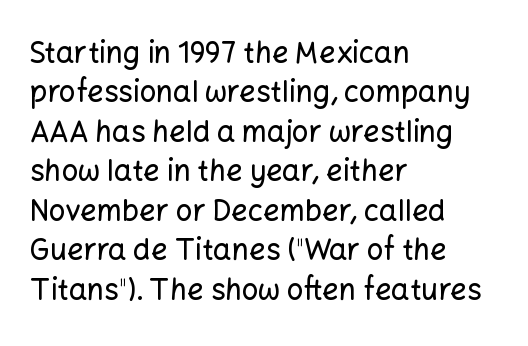
Q: Is the text italic (slanted)? A: No, it is upright.
Q: Is the typeface a serif or a sans-serif typeface? A: Sans-serif.
Q: Is the text underlined? A: No.
Q: How is the paragraph aligned? A: Left-aligned.
Q: Is the spacing between letters normal or unusually wide? A: Normal.
Q: Is the spacing between lines tight, normal or loose? A: Normal.
Q: Width (condensed, normal, or wide)? A: Normal.
Q: Stroke contrast? A: Low.
Q: x-height? A: Medium.
Q: Monospaced? A: No.
